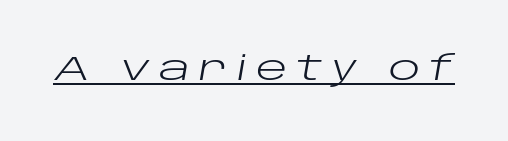
The image shows 33 px regular-weight, wide type, italic (leaning right); set unusually wide letter spacing (+0.26 em), underlined; low stroke contrast and a large x-height.
